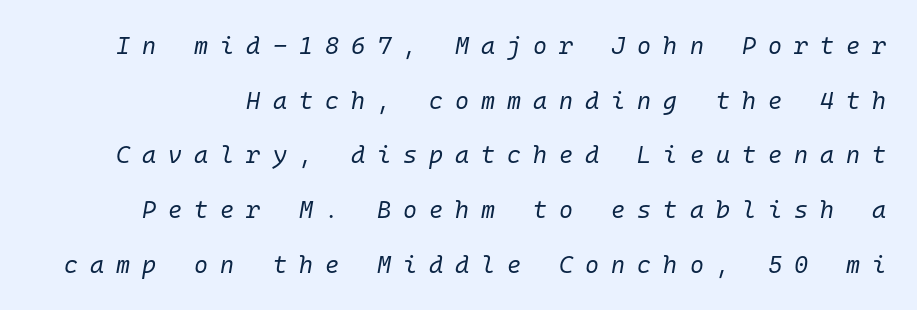
Quick note: interline space is abundant. The line texture is sparse and dotted thanks to wide tracking. The strokes are not fattened; the text isn't bold. The zone under the glyphs is completely vacant.
